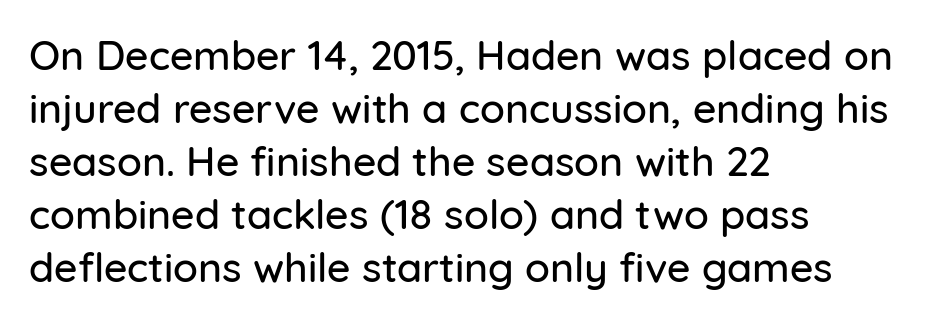
The image shows 41 px sans-serif type, upright; set left-aligned, normal line spacing (1.29x), normal letter spacing, not underlined; low stroke contrast and a medium x-height.
